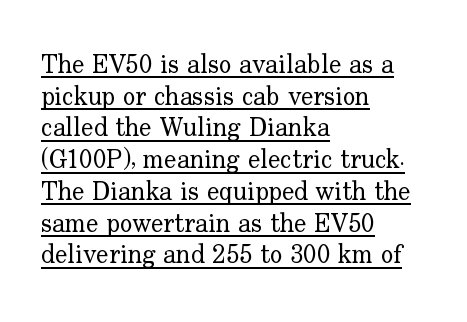
Does the lettering tilt? It doesn't — this is upright. The passage shown is underscored from start to finish. These lines are set flush left with a ragged right edge. Unbolded letterforms with no extra heft.
